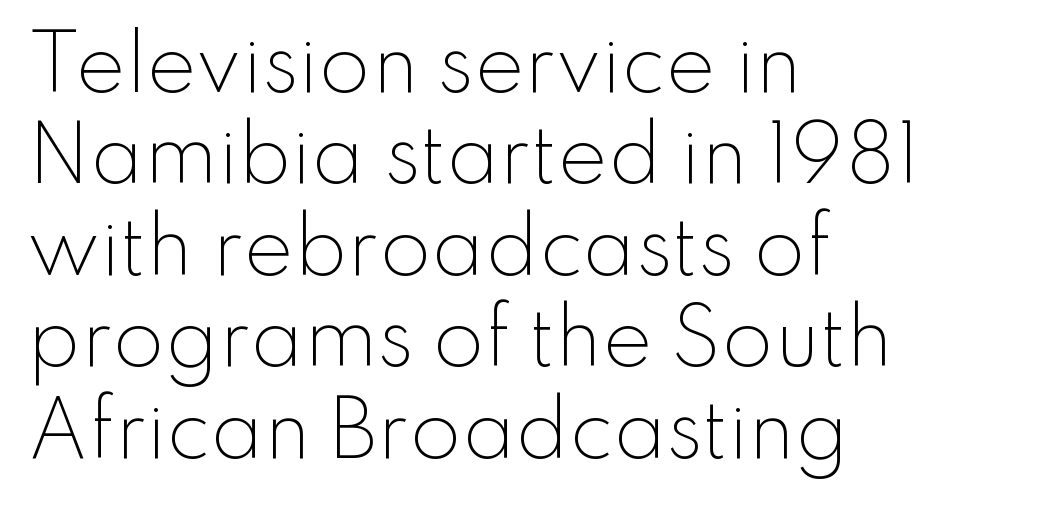
The image shows 75 px light sans-serif type, upright; set left-aligned, line spacing 1.22x, normal letter spacing, not underlined; low stroke contrast and a small x-height.
